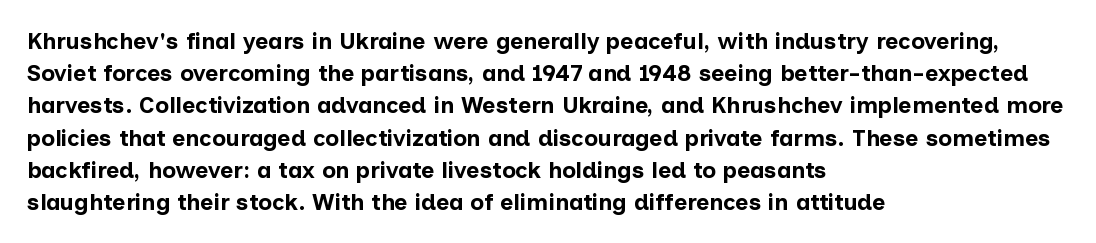
Teacher's note: observe the even left margin — that is flush-left alignment. Tracking here is standard; glyphs follow each other at the usual distance. Horizontal bands of white between lines are of average thickness. Is the type bold? Yes — the strokes are clearly thick and heavy. This is the regular roman posture of the typeface.
